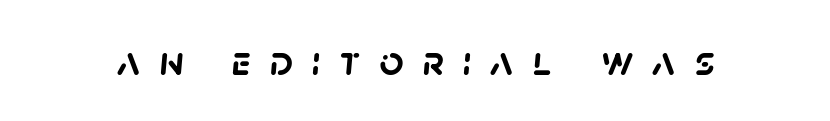
Q: Is the text bold? A: Yes.
Q: Is the typeface a serif or a sans-serif typeface? A: Sans-serif.
Q: Is the text underlined? A: No.
Q: Is the spacing between letters normal or unusually wide? A: Unusually wide.
Q: Width (condensed, normal, or wide)? A: Normal.
Q: Stroke contrast? A: Low.
Q: x-height? A: Large.
Q: Monospaced? A: No.
